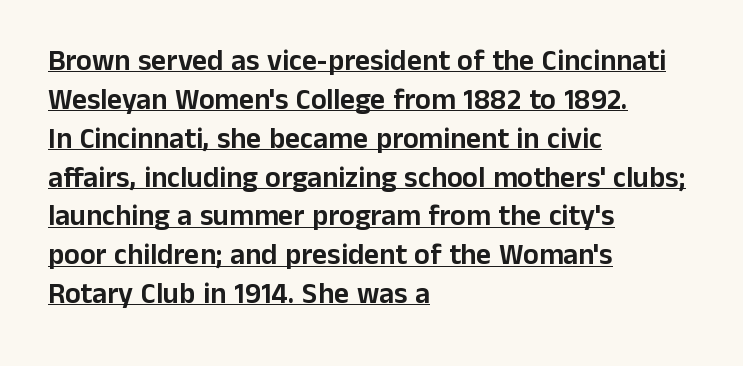
Character widths vary here, with narrow letters taking less room than wide ones. The rendering shows plain stroke endings on the letterforms — a sans-serif design. The typography opts for an upright posture over an oblique one. What's the leading like? Ordinary, nothing unusual. Left-aligned paragraph, ragged on the right.
